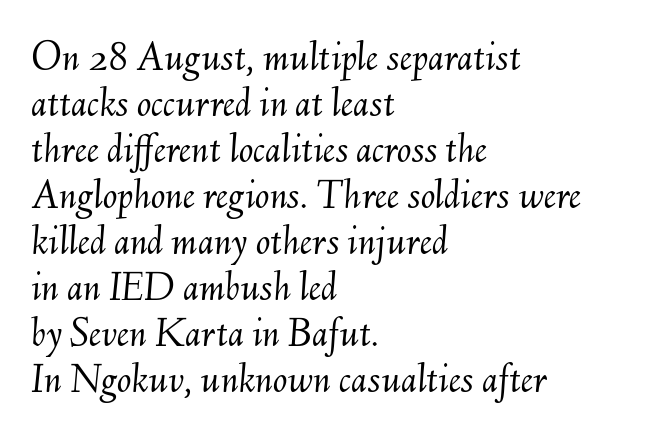
{"italic": "yes", "lean": "right", "slant_degrees": 6, "bold": "no", "weight": "light", "width": "normal", "stroke_contrast": "medium", "x_height": "small", "monospaced": "no", "underline": "no", "align": "left", "line_spacing": "tight", "line_spacing_ratio": 1.07, "letter_spacing": "normal", "letter_spacing_em": 0.0, "glyph_px": 43}
